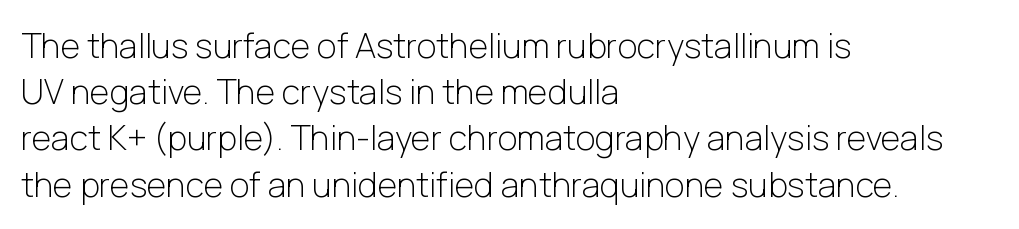
Here the designer chose a conventional face with non-uniform glyph widths. Compared with typical body copy, the letter spacing here is the same. Visually the block forms a straight wall on the left and a jagged coastline on the right. This sample keeps an unexceptional amount of space between lines. Stems here are at most as thick as an everyday book face.
